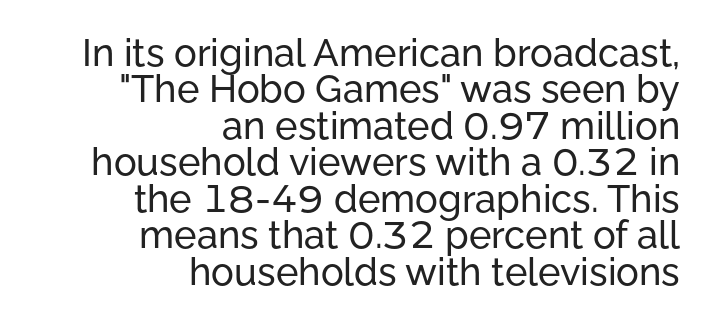
This sample has the flowing, uneven cadence of proportional lettering. A typesetter would mark this as roman, not italic. Check under the words: just untouched page. This rendering leaves character spacing at its baseline value. Nothing sits at the stroke ends, so this counts as sans-serif.
